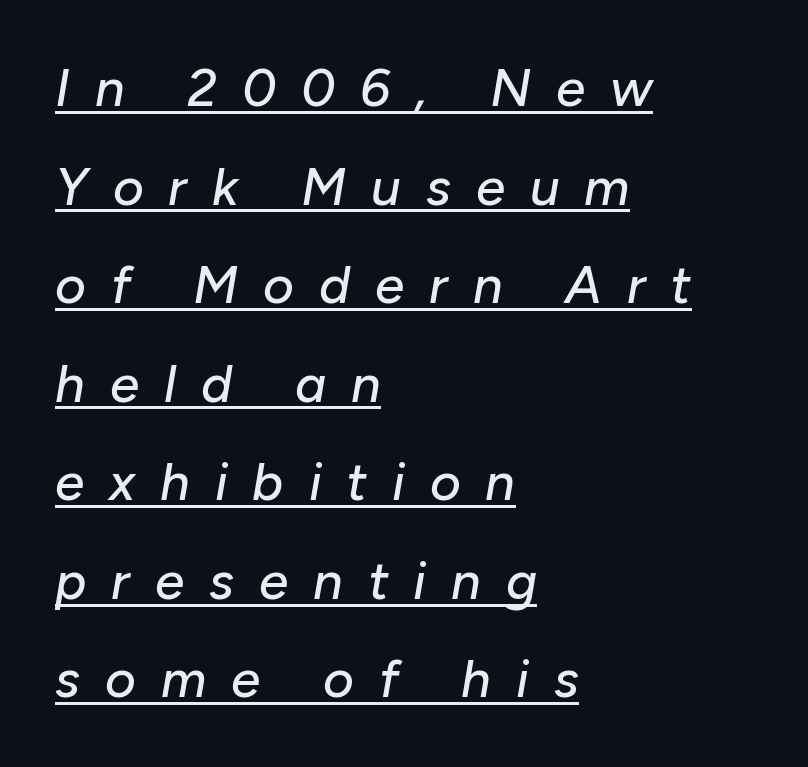
The rendering applies a slant to the glyphs. A typographer would call this underscored text. Loose tracking; the words dissolve into strings of separated letters. The rendering uses natural spacing where letterforms have individual widths. Does the copy run flush right? No — it runs flush left.
